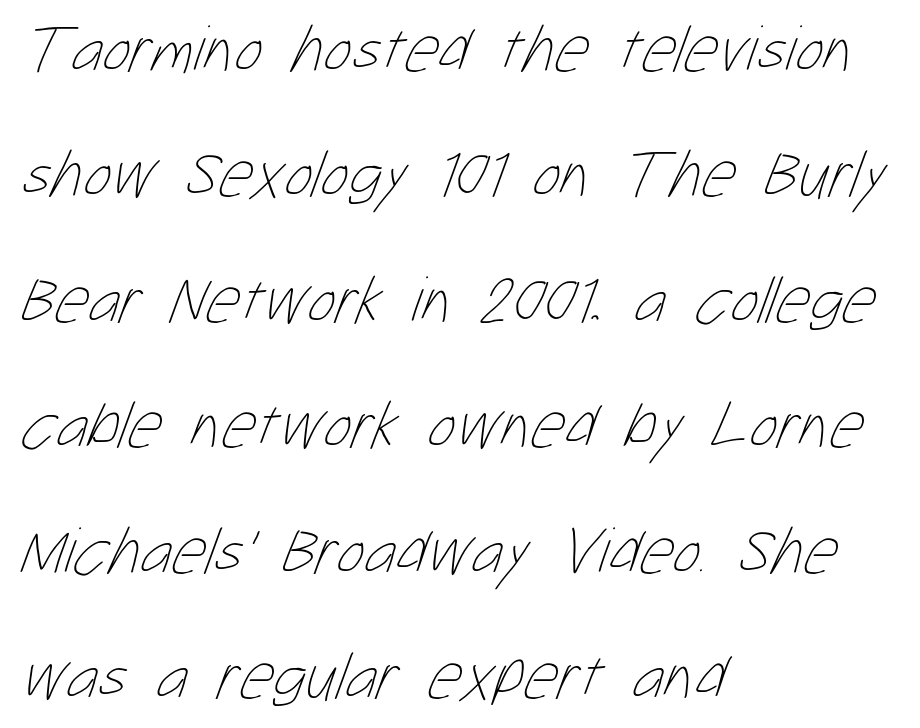
{"bold": "no", "weight": "thin", "width": "condensed", "stroke_contrast": "low", "x_height": "medium", "monospaced": "no", "underline": "no", "align": "left", "line_spacing": "loose", "line_spacing_ratio": 1.9, "letter_spacing": "normal", "letter_spacing_em": 0.0, "glyph_px": 66}
